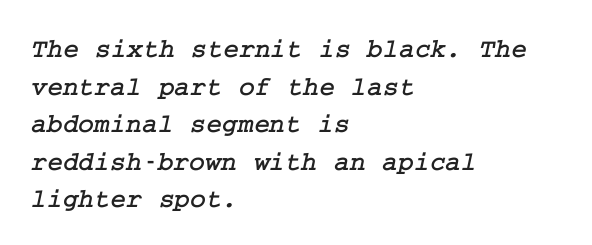
{"underline": "no", "align": "left", "line_spacing": "normal", "line_spacing_ratio": 1.39, "letter_spacing": "normal", "letter_spacing_em": 0.0, "glyph_px": 27}
